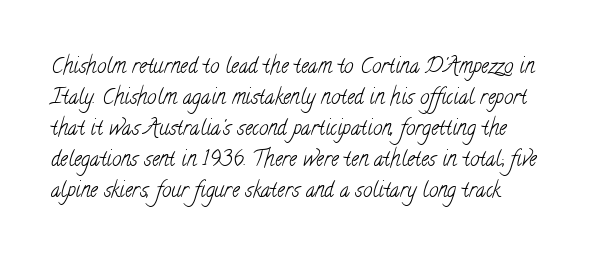
{"bold": "no", "underline": "no", "line_spacing": "normal", "line_spacing_ratio": 1.48, "letter_spacing": "normal", "letter_spacing_em": 0.0, "glyph_px": 21}
